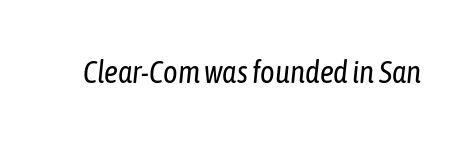
The image shows 31 px regular-weight, condensed type, italic (leaning right); set normal letter spacing, not underlined; low stroke contrast and a medium x-height.
